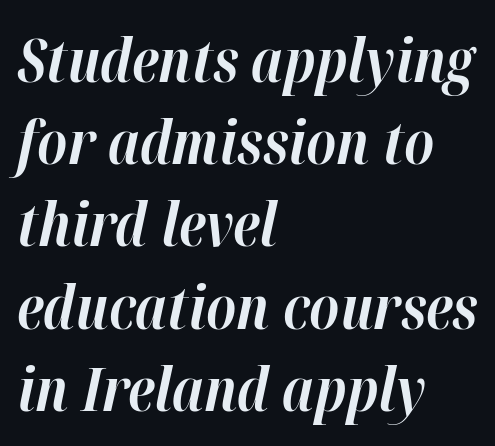
Thick stems and heavy bowls — unmistakably bold. The passage shown is not underscored anywhere. There is no visible air inserted between adjacent glyphs. Every row of glyphs begins at an identical x-position on the left. One glance says typical: line gaps are just what's usual. Looking at the ascenders, they clearly lean.
